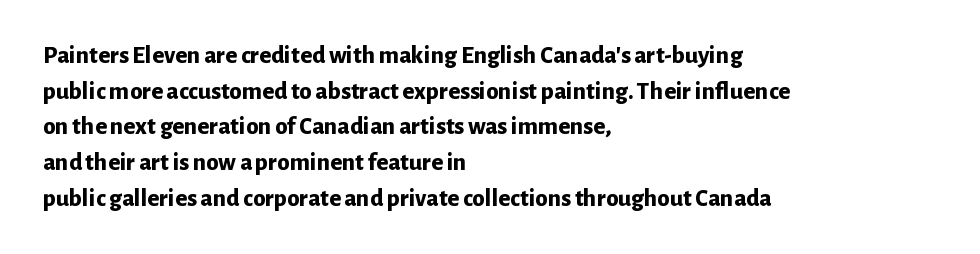
Q: Is the text bold? A: Yes.
Q: Is the text italic (slanted)? A: No, it is upright.
Q: Is the text underlined? A: No.
Q: How is the paragraph aligned? A: Left-aligned.
Q: Is the spacing between letters normal or unusually wide? A: Normal.
Q: Is the spacing between lines tight, normal or loose? A: Normal.
